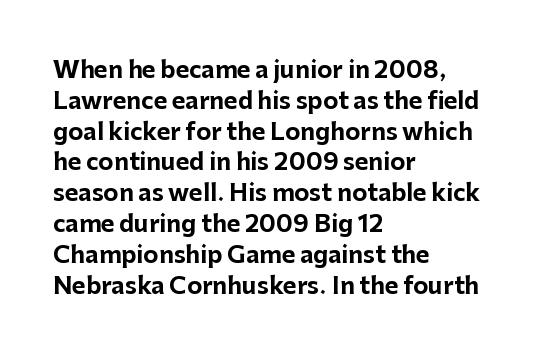
The image shows 23 px bold type, upright; set left-aligned, normal line spacing (1.34x), normal letter spacing, not underlined.
